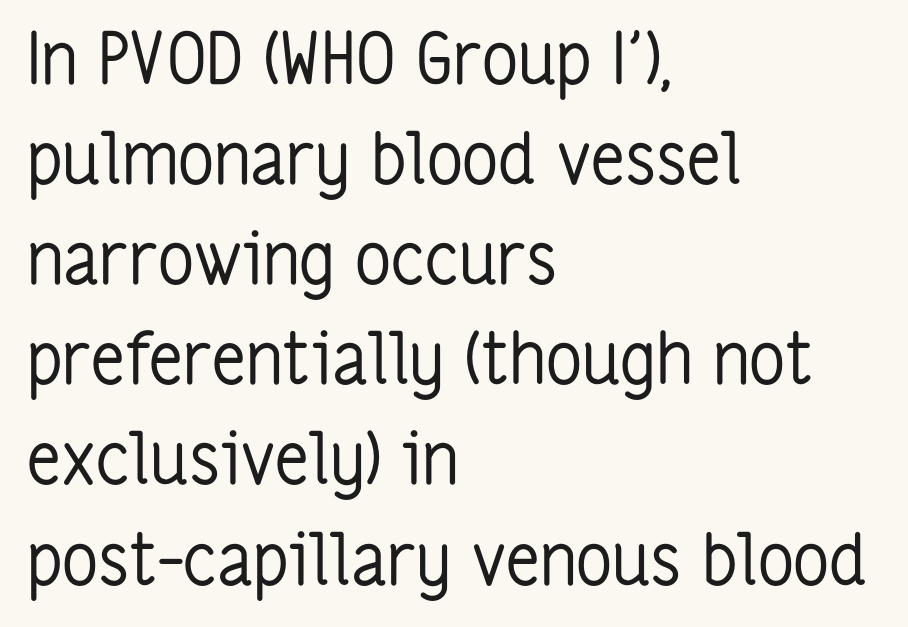
Q: Is the text bold? A: No.
Q: Is the text italic (slanted)? A: No, it is upright.
Q: Is the typeface a serif or a sans-serif typeface? A: Sans-serif.
Q: Is the text underlined? A: No.
Q: How is the paragraph aligned? A: Left-aligned.
Q: Is the spacing between letters normal or unusually wide? A: Normal.
Q: Is the spacing between lines tight, normal or loose? A: Normal.
Q: Width (condensed, normal, or wide)? A: Condensed.
Q: Stroke contrast? A: Low.
Q: x-height? A: Medium.
Q: Monospaced? A: No.
